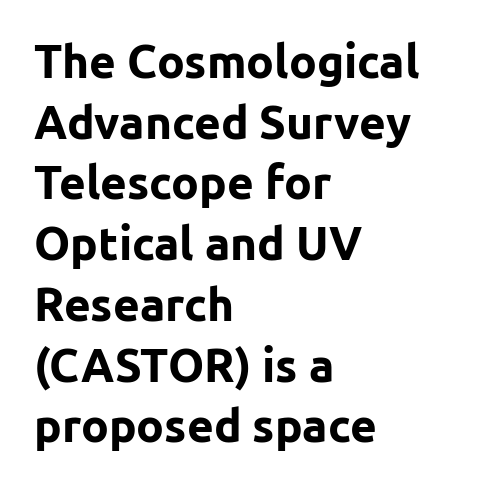
{"serif": "no", "italic": "no", "bold": "yes", "weight": "bold", "width": "normal", "stroke_contrast": "low", "x_height": "medium", "monospaced": "no", "underline": "no", "align": "left", "line_spacing": "normal", "line_spacing_ratio": 1.32, "letter_spacing": "normal", "letter_spacing_em": 0.0, "glyph_px": 46}
